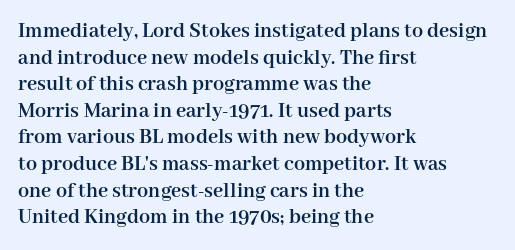
The image shows 22 px bold type, upright; set left-aligned, line spacing 1.21x, normal letter spacing, not underlined.
